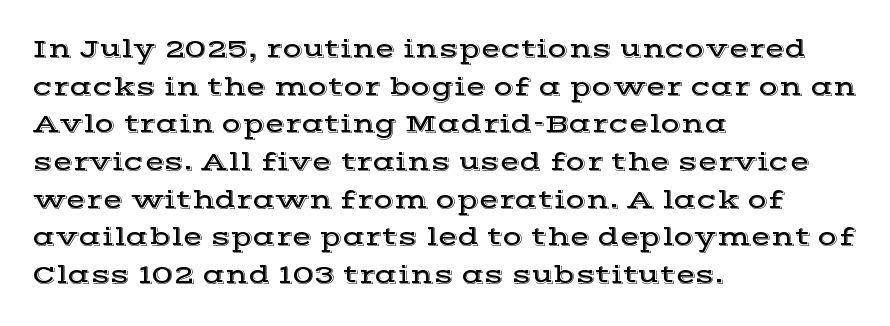
The image shows 26 px text type, upright; set left-aligned, normal line spacing (1.45x), normal letter spacing, not underlined.
